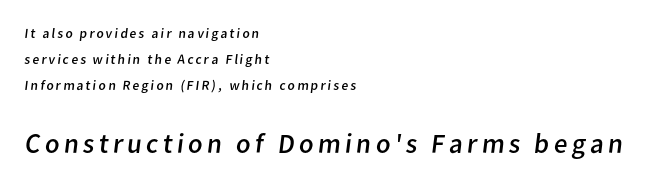
The face used here appears at its bigger size in the lower chunk. Where is the straight margin? On the left. This is not heavy type; no bold has been used. Regarding serifs, this sample does without them.
